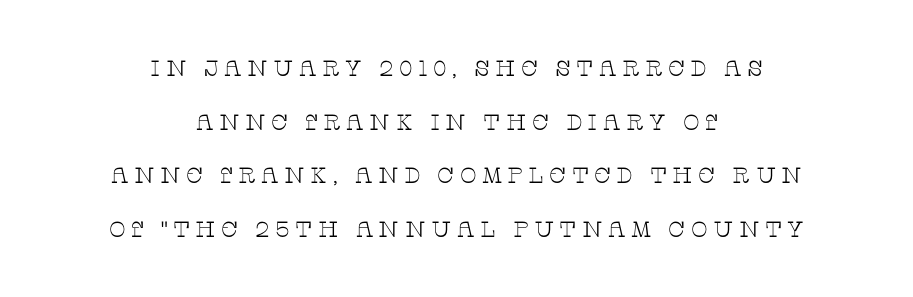
{"italic": "no", "bold": "no", "underline": "no", "align": "center", "line_spacing": "loose", "line_spacing_ratio": 2.44, "letter_spacing": "wide", "letter_spacing_em": 0.24, "glyph_px": 22}
